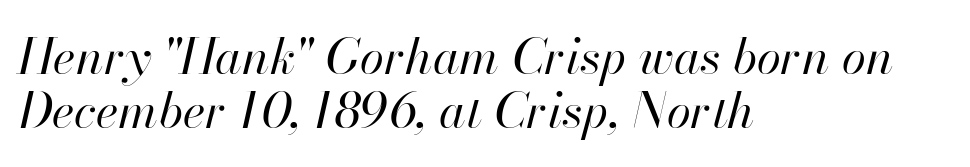
{"italic": "yes", "lean": "right", "slant_degrees": 13, "bold": "no", "weight": "regular", "width": "normal", "stroke_contrast": "high", "x_height": "small", "monospaced": "no", "underline": "no", "align": "left", "line_spacing": "tight", "line_spacing_ratio": 1.11, "letter_spacing": "normal", "letter_spacing_em": 0.0, "glyph_px": 49}
